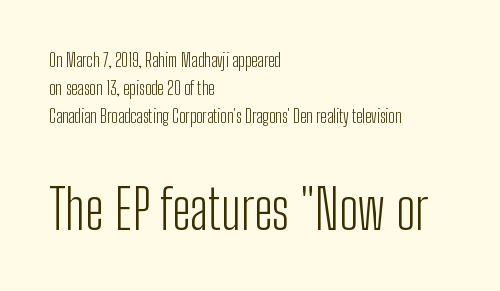
The face used here is proportionally spaced, like ordinary book or web type. Each row of text sits above clean, open space. A student would notice the bottom passage is typeset larger than what precedes it. Regarding leading, the lines here are spaced in the standard way. Short and long lines alike share a common starting point at left. Posture: vertical.
